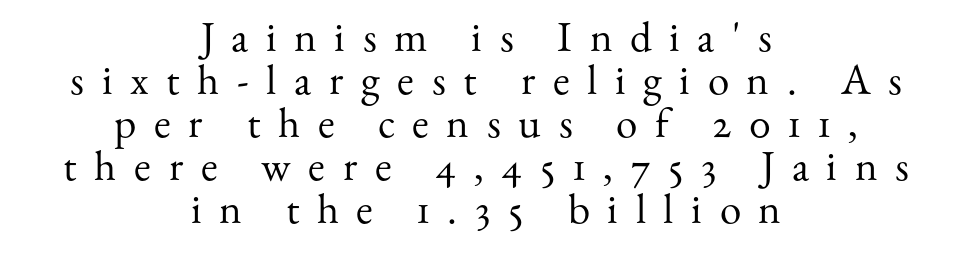
Line spacing here is tight. These lines are rendered in a variable-pitch font. The passage shown is not bold in any degree. Upright lettering throughout.
